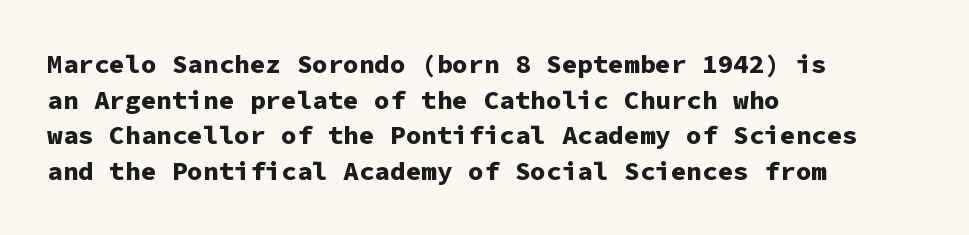
Q: Is the text bold? A: Yes.
Q: Is the text italic (slanted)? A: No, it is upright.
Q: Is the text underlined? A: No.
Q: How is the paragraph aligned? A: Left-aligned.
Q: Is the spacing between letters normal or unusually wide? A: Normal.
Q: Is the spacing between lines tight, normal or loose? A: Normal.
